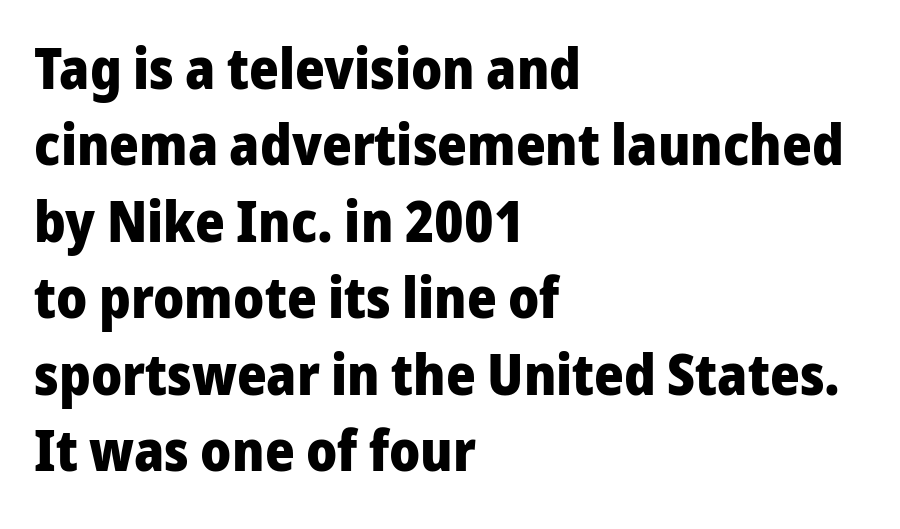
{"serif": "no", "italic": "no", "bold": "yes", "weight": "heavy", "width": "normal", "stroke_contrast": "low", "x_height": "medium", "monospaced": "no", "underline": "no", "align": "left", "line_spacing": "normal", "line_spacing_ratio": 1.34, "letter_spacing": "normal", "letter_spacing_em": 0.0, "glyph_px": 57}
